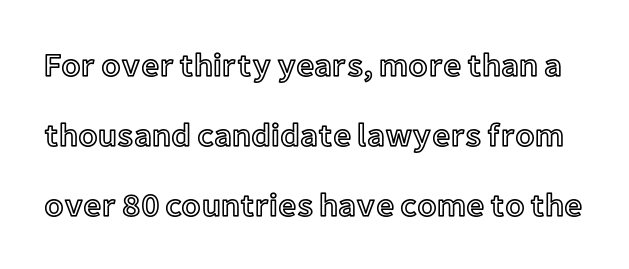
The image shows 32 px text type, upright; set loose line spacing (2.18x), normal letter spacing, not underlined; a medium x-height.
